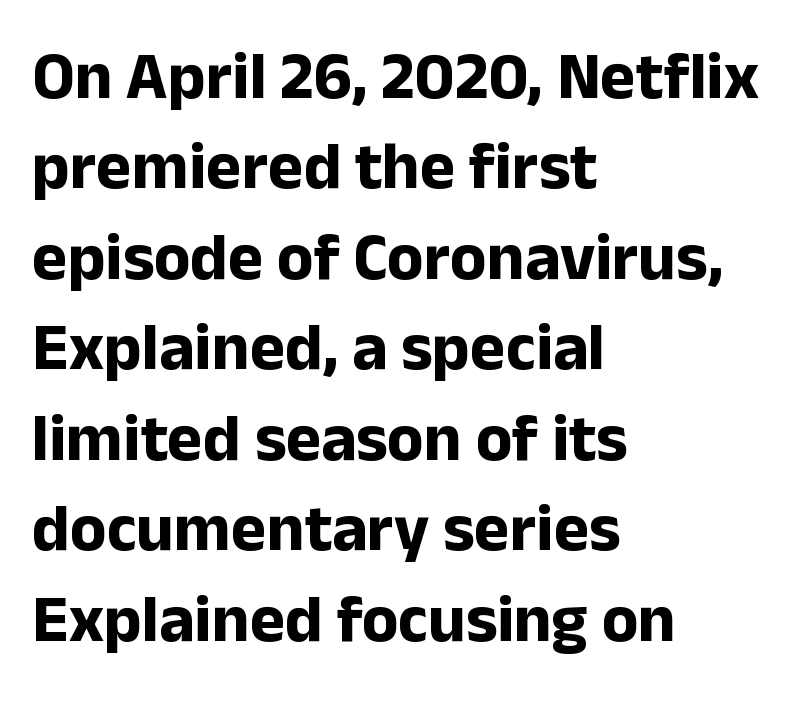
The passage shown is typed in a proportional face where columns would drift. The string is rendered with underlining switched off. Leftover space on each line is placed entirely after the last word. Nothing unusual about the tracking: characters are spaced as the font intends. On the weight axis this lands at bold, roughly 700.
